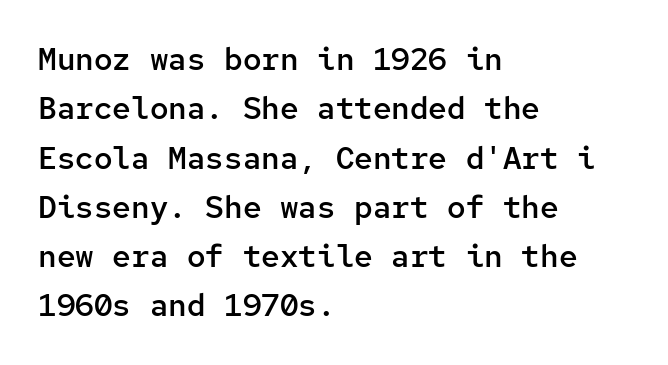
{"serif": "no", "italic": "no", "bold": "semi", "weight": "semibold", "width": "normal", "stroke_contrast": "low", "x_height": "medium", "monospaced": "yes", "underline": "no", "align": "left", "line_spacing": "normal", "line_spacing_ratio": 1.59, "letter_spacing": "normal", "letter_spacing_em": 0.0, "glyph_px": 31}
